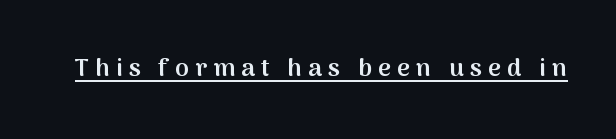
{"italic": "no", "bold": "semi", "underline": "yes", "letter_spacing": "wide", "letter_spacing_em": 0.25, "glyph_px": 25}
